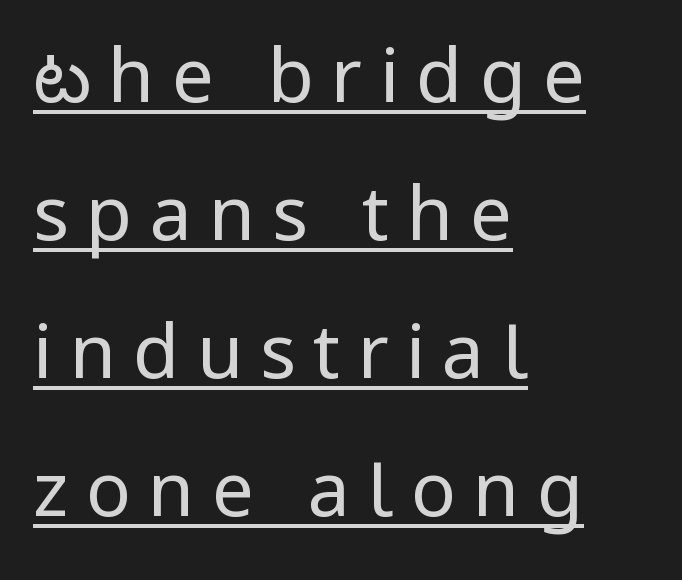
Q: Is the text bold? A: No.
Q: Is the text italic (slanted)? A: No, it is upright.
Q: Is the typeface a serif or a sans-serif typeface? A: Sans-serif.
Q: Is the text underlined? A: Yes.
Q: How is the paragraph aligned? A: Left-aligned.
Q: Is the spacing between letters normal or unusually wide? A: Unusually wide.
Q: Width (condensed, normal, or wide)? A: Condensed.
Q: Stroke contrast? A: Low.
